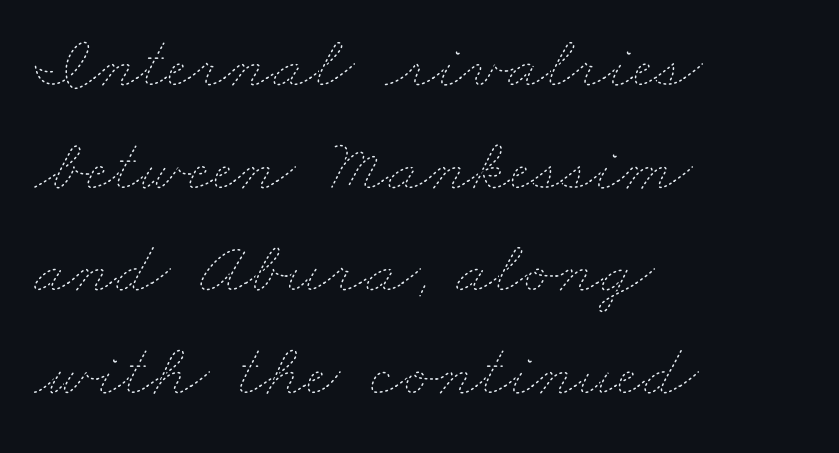
The face used here is rendered with its standard letterfit. Descenders hang freely into open space. This sample has the flowing, uneven cadence of proportional lettering. The rag falls on the right side of this text block.
